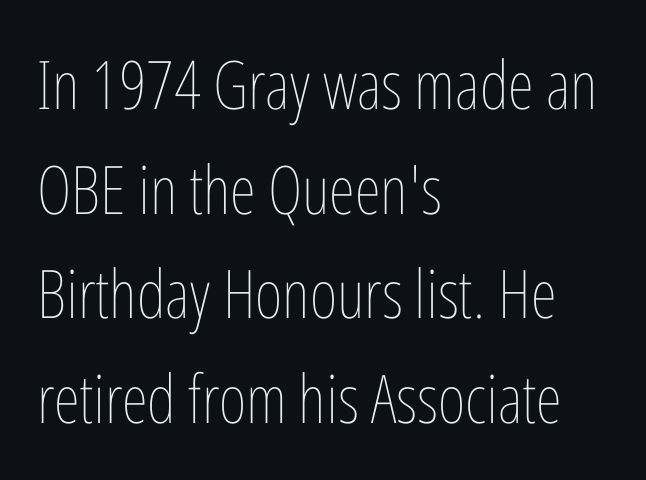
Q: Is the text bold? A: No.
Q: Is the text italic (slanted)? A: No, it is upright.
Q: Is the text underlined? A: No.
Q: How is the paragraph aligned? A: Left-aligned.
Q: Is the spacing between letters normal or unusually wide? A: Normal.
Q: Is the spacing between lines tight, normal or loose? A: Normal.
Q: Width (condensed, normal, or wide)? A: Condensed.
Q: Stroke contrast? A: Low.
Q: x-height? A: Medium.
Q: Monospaced? A: No.
